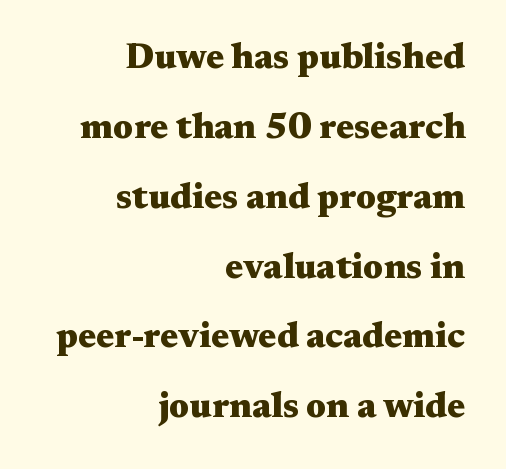
The axis of the letterforms is exactly vertical. The line-height multiplier appears high, well above default. The passage shown is typed in a proportional face where columns would drift. What stands out about the letter spacing? Nothing — it is the standard amount.
